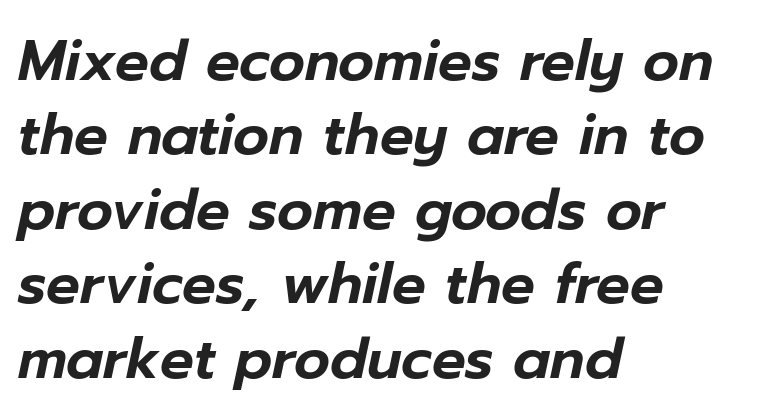
{"italic": "yes", "lean": "right", "slant_degrees": 12, "width": "normal", "stroke_contrast": "low", "x_height": "medium", "monospaced": "no", "underline": "no", "align": "left", "line_spacing": "normal", "line_spacing_ratio": 1.33, "letter_spacing": "normal", "letter_spacing_em": 0.0, "glyph_px": 56}
